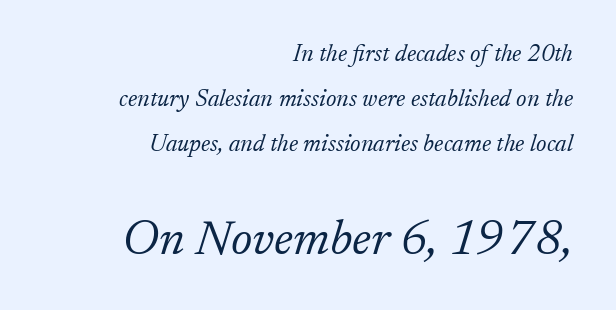
The image shows 49 px light serif type, italic (leaning right); set right-aligned, line spacing 1.87x, normal letter spacing, not underlined; the second (bottom) block is 2.04x larger; low stroke contrast and a small x-height.
